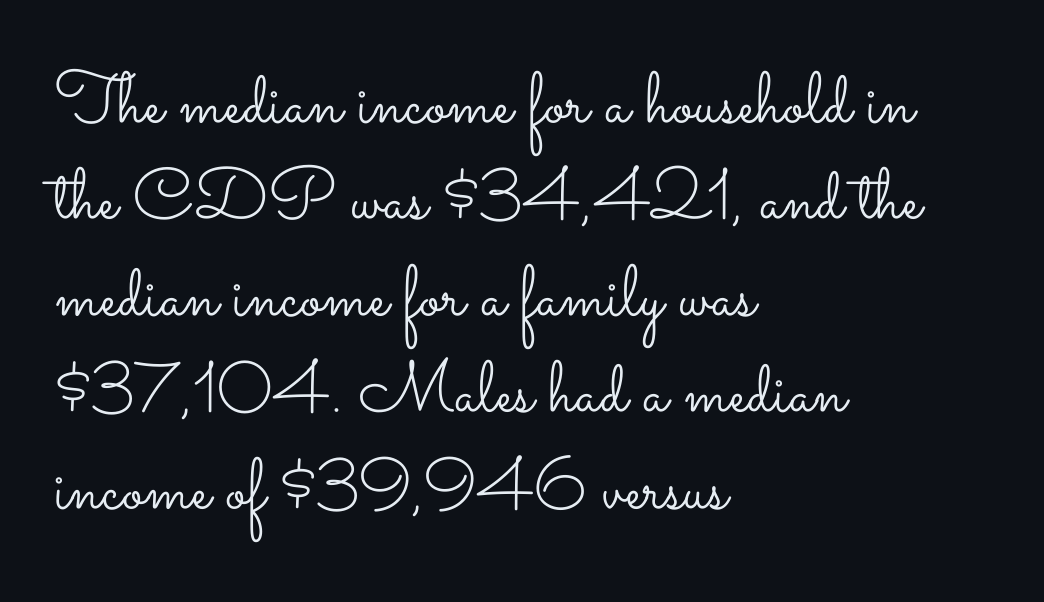
No extra ink here — the face is not bold. Has an underline been added? It has not. Notice how the passage keeps a crisp vertical edge on the left only. The tracking reads as untouched default to a designer's eye.
